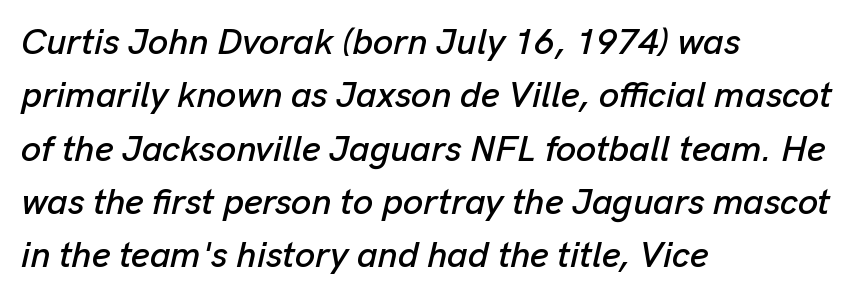
{"italic": "yes", "lean": "right", "slant_degrees": 13, "width": "normal", "stroke_contrast": "low", "x_height": "medium", "monospaced": "no", "underline": "no", "align": "left", "line_spacing": "normal", "line_spacing_ratio": 1.48, "letter_spacing": "normal", "letter_spacing_em": 0.0, "glyph_px": 36}
